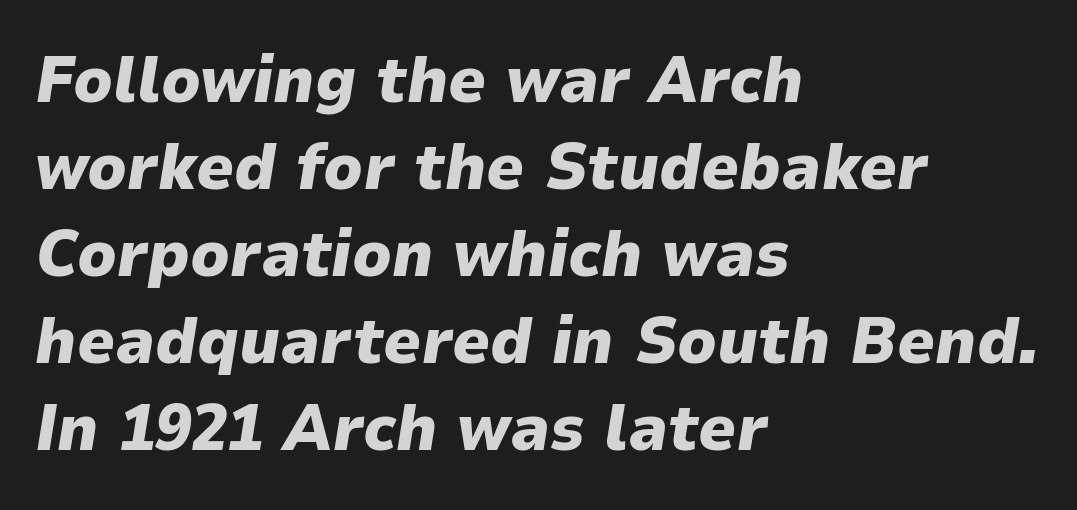
{"italic": "yes", "lean": "right", "slant_degrees": 9, "bold": "yes", "weight": "heavy", "width": "normal", "stroke_contrast": "low", "x_height": "medium", "monospaced": "no", "underline": "no", "align": "left", "line_spacing": "normal", "line_spacing_ratio": 1.32, "letter_spacing": "normal", "letter_spacing_em": 0.0, "glyph_px": 66}
